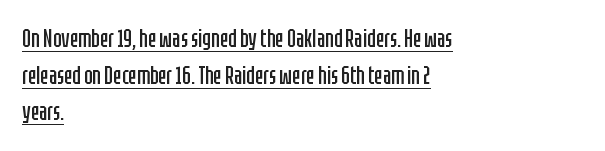
{"italic": "no", "bold": "no", "underline": "yes", "align": "left", "line_spacing": "normal", "line_spacing_ratio": 1.47, "letter_spacing": "normal", "letter_spacing_em": 0.0, "glyph_px": 25}
